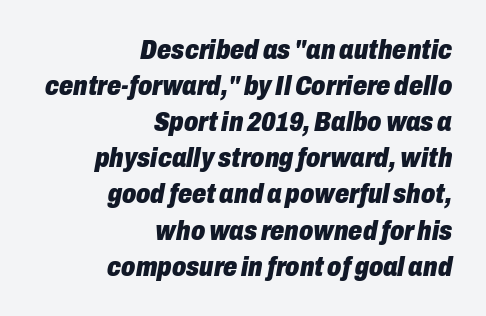
The image shows 28 px heavy, condensed type, italic (leaning right); set right-aligned, normal line spacing (1.29x), normal letter spacing, not underlined; low stroke contrast and a medium x-height.
